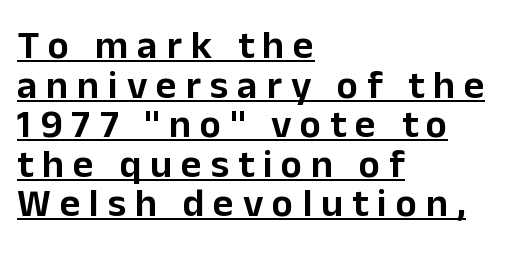
The compositor pushed each line to the left boundary. Here the designer chose a conventional face with non-uniform glyph widths. The letterforms stand isolated, each surrounded by extra space. Italic? Not at all — the glyphs are vertical. This sample trades vertical openness for compactness between lines. Underlined type.
